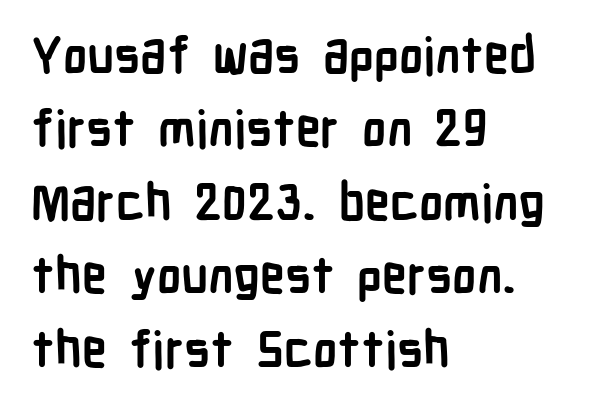
Q: Is the text bold? A: Yes.
Q: Is the text italic (slanted)? A: No, it is upright.
Q: Is the typeface a serif or a sans-serif typeface? A: Sans-serif.
Q: Is the text underlined? A: No.
Q: How is the paragraph aligned? A: Left-aligned.
Q: Is the spacing between letters normal or unusually wide? A: Normal.
Q: Is the spacing between lines tight, normal or loose? A: Normal.
Q: Width (condensed, normal, or wide)? A: Condensed.
Q: Stroke contrast? A: Low.
Q: x-height? A: Medium.
Q: Monospaced? A: No.
